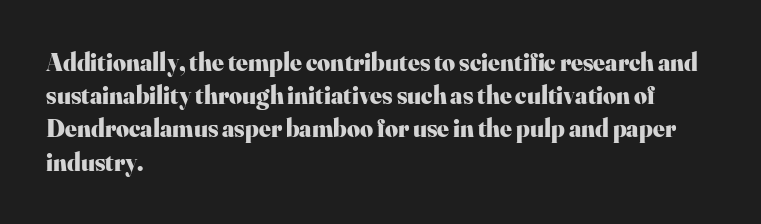
{"italic": "no", "bold": "yes", "underline": "no", "align": "left", "line_spacing": "normal", "line_spacing_ratio": 1.33, "letter_spacing": "normal", "letter_spacing_em": 0.0, "glyph_px": 25}
